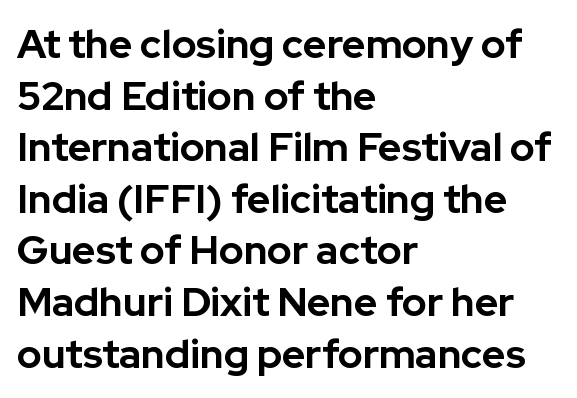
Q: Is the text bold? A: Yes.
Q: Is the text italic (slanted)? A: No, it is upright.
Q: Is the typeface a serif or a sans-serif typeface? A: Sans-serif.
Q: Is the text underlined? A: No.
Q: How is the paragraph aligned? A: Left-aligned.
Q: Is the spacing between letters normal or unusually wide? A: Normal.
Q: Is the spacing between lines tight, normal or loose? A: Normal.
Q: Width (condensed, normal, or wide)? A: Normal.
Q: Stroke contrast? A: Low.
Q: x-height? A: Medium.
Q: Monospaced? A: No.
